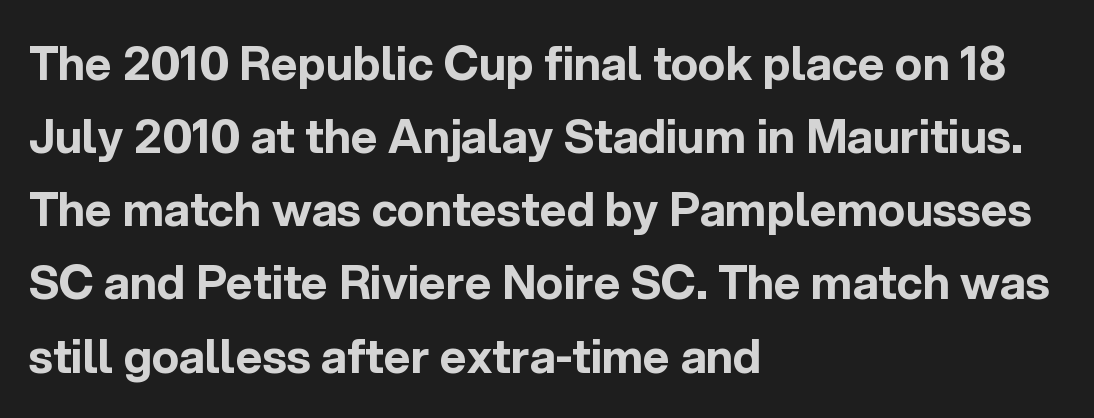
{"serif": "no", "italic": "no", "bold": "yes", "weight": "bold", "width": "normal", "x_height": "medium", "monospaced": "no", "underline": "no", "align": "left", "line_spacing": "normal", "line_spacing_ratio": 1.59, "letter_spacing": "normal", "letter_spacing_em": 0.0, "glyph_px": 46}
